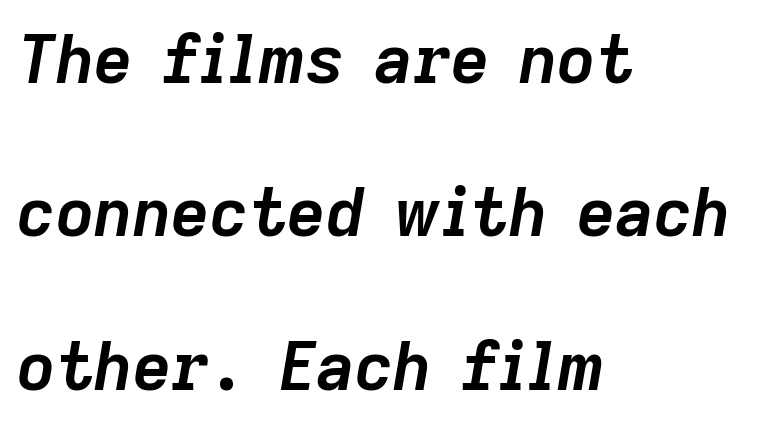
The image shows 67 px semibold type, italic (leaning right); set left-aligned, loose line spacing (2.29x), normal letter spacing, not underlined; low stroke contrast and a medium x-height.
